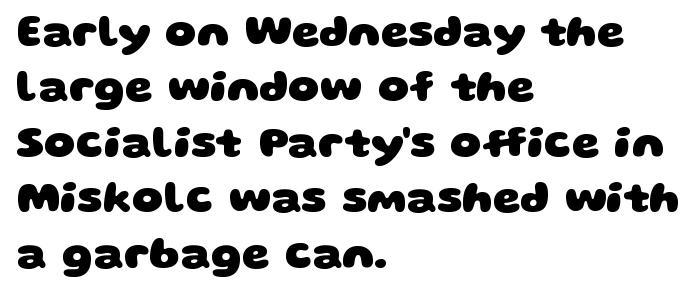
{"serif": "no", "bold": "yes", "weight": "heavy", "width": "wide", "stroke_contrast": "low", "x_height": "large", "monospaced": "no", "underline": "no", "align": "left", "line_spacing": "normal", "line_spacing_ratio": 1.26, "letter_spacing": "normal", "letter_spacing_em": 0.0, "glyph_px": 44}
